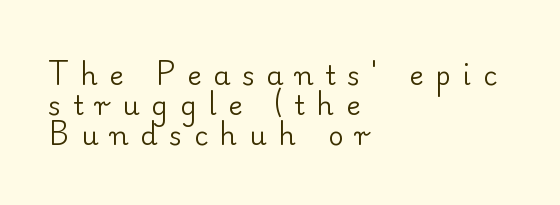
{"italic": "no", "bold": "no", "underline": "no", "align": "left", "line_spacing": "tight", "line_spacing_ratio": 1.11, "letter_spacing": "wide", "letter_spacing_em": 0.44, "glyph_px": 27}
